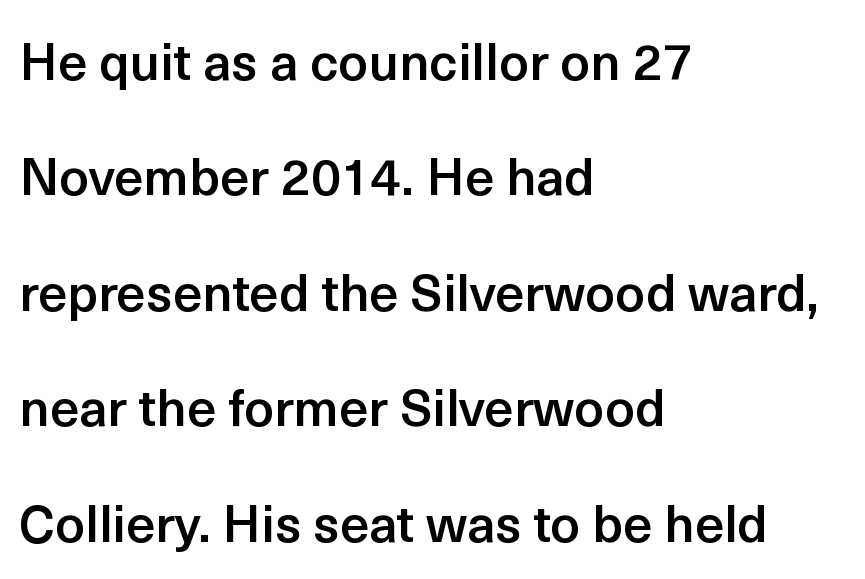
Q: Is the text bold? A: Semi-bold.
Q: Is the text italic (slanted)? A: No, it is upright.
Q: Is the typeface a serif or a sans-serif typeface? A: Sans-serif.
Q: Is the text underlined? A: No.
Q: How is the paragraph aligned? A: Left-aligned.
Q: Is the spacing between letters normal or unusually wide? A: Normal.
Q: Is the spacing between lines tight, normal or loose? A: Loose.
Q: Width (condensed, normal, or wide)? A: Normal.
Q: x-height? A: Medium.
Q: Monospaced? A: No.
